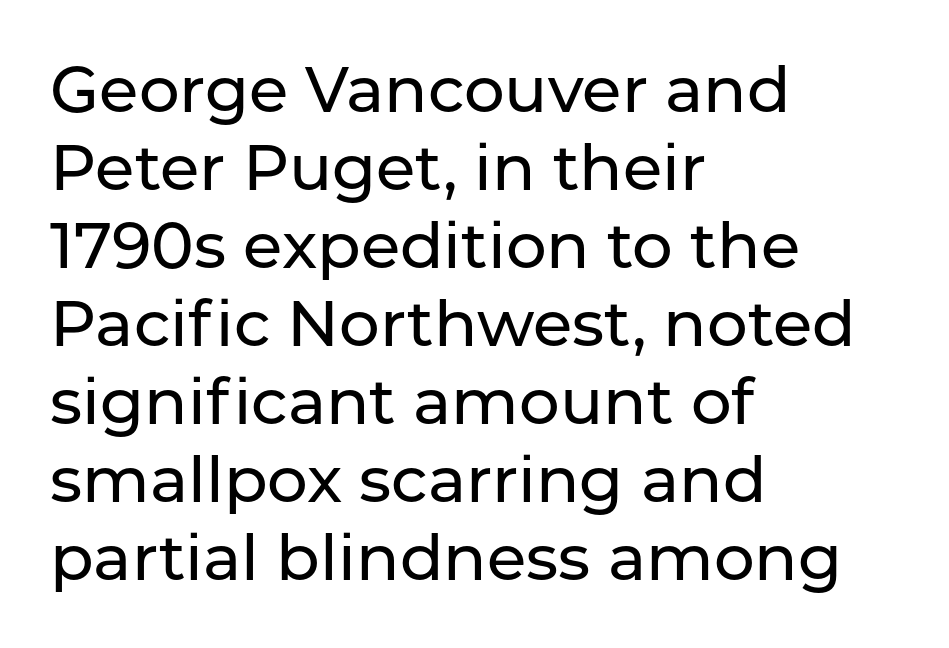
{"serif": "no", "italic": "no", "width": "normal", "stroke_contrast": "low", "x_height": "medium", "monospaced": "no", "underline": "no", "align": "left", "line_spacing_ratio": 1.22, "letter_spacing": "normal", "letter_spacing_em": 0.0, "glyph_px": 64}
